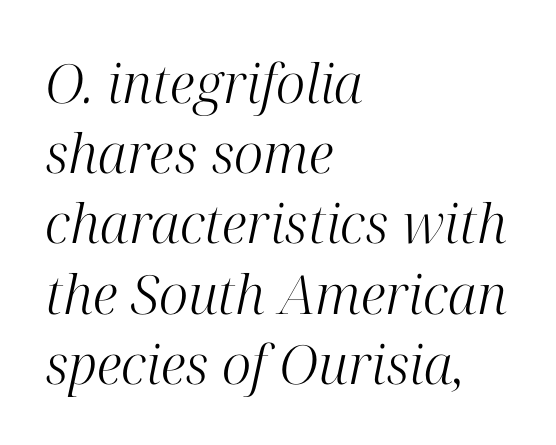
{"serif": "yes", "italic": "yes", "lean": "right", "slant_degrees": 12, "bold": "no", "weight": "light", "width": "normal", "stroke_contrast": "high", "x_height": "medium", "monospaced": "no", "underline": "no", "align": "left", "line_spacing": "normal", "line_spacing_ratio": 1.3, "letter_spacing": "normal", "letter_spacing_em": 0.0, "glyph_px": 54}
